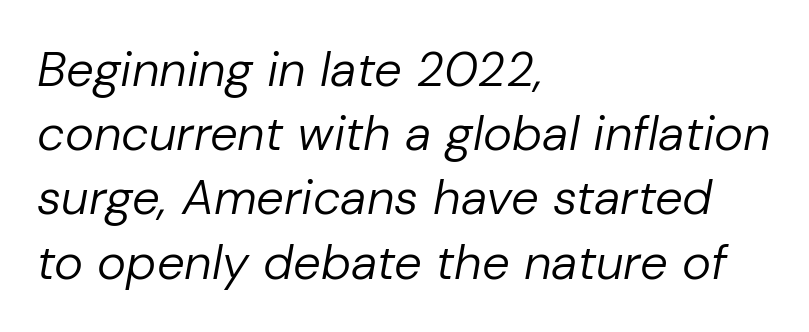
{"italic": "yes", "lean": "right", "slant_degrees": 10, "bold": "no", "weight": "regular", "width": "normal", "stroke_contrast": "low", "x_height": "medium", "monospaced": "no", "underline": "no", "align": "left", "line_spacing": "normal", "line_spacing_ratio": 1.31, "letter_spacing": "normal", "letter_spacing_em": 0.0, "glyph_px": 49}
